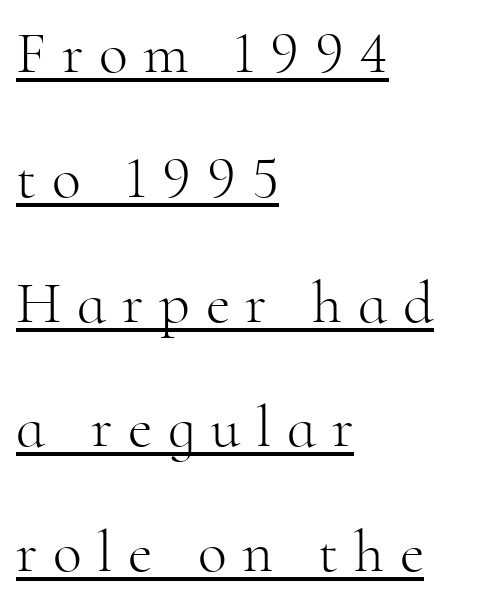
Successive baselines arrive slowly, with a big drop between each. Characters remain perfectly vertical along every line. Proportional: the letters do not fall into vertical columns. Here the glyphs are tracked loosely, breaking word shapes into spaced letters. These lines are composed in type with serifs. In CSS terms this would be text-align: left.
